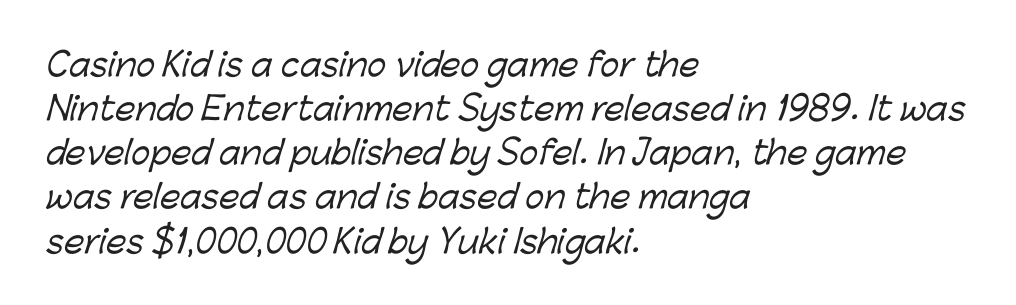
Q: Is the typeface a serif or a sans-serif typeface? A: Sans-serif.
Q: Is the text underlined? A: No.
Q: How is the paragraph aligned? A: Left-aligned.
Q: Is the spacing between letters normal or unusually wide? A: Normal.
Q: Is the spacing between lines tight, normal or loose? A: Normal.
Q: Width (condensed, normal, or wide)? A: Normal.
Q: Stroke contrast? A: Low.
Q: x-height? A: Medium.
Q: Monospaced? A: No.
